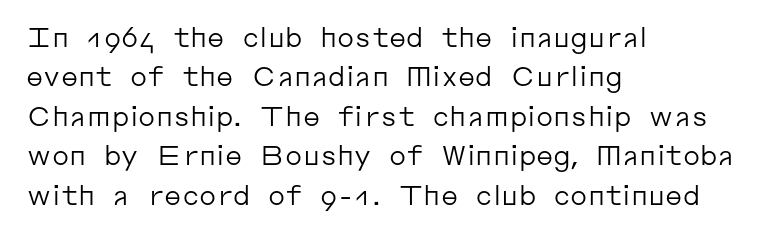
Q: Is the text bold? A: No.
Q: Is the text italic (slanted)? A: No, it is upright.
Q: Is the text underlined? A: No.
Q: How is the paragraph aligned? A: Left-aligned.
Q: Is the spacing between letters normal or unusually wide? A: Normal.
Q: Is the spacing between lines tight, normal or loose? A: Normal.
